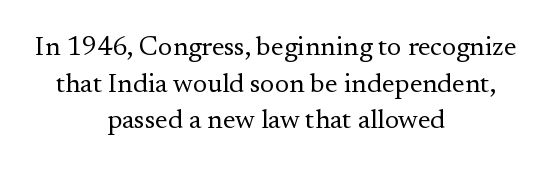
{"italic": "no", "bold": "no", "underline": "no", "align": "center", "line_spacing": "normal", "line_spacing_ratio": 1.36, "letter_spacing": "normal", "letter_spacing_em": 0.0, "glyph_px": 27}
